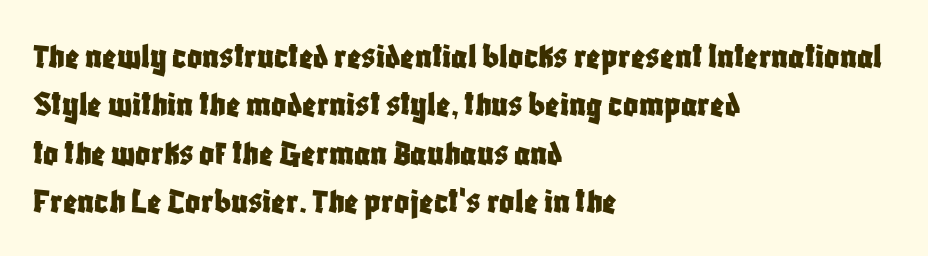
Posture: upright roman. Inter-character spacing is left at the font's built-in metrics. Grotesque or geometric, the face here clearly has no serifs. Each line starts at the same left margin while the right side varies. You could not count columns in this text — the font is proportionally spaced.
